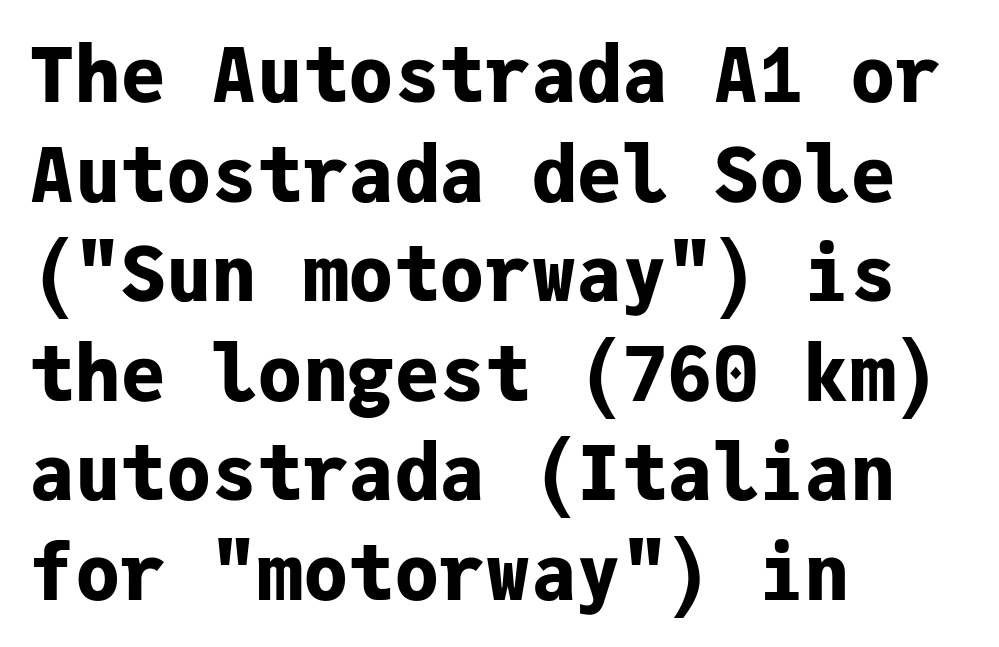
Is this a fixed-width face? Yes — each glyph sits in an identical cell. Does the copy run flush right? No — it runs flush left. The typography opts for an upright posture over an oblique one. Heavy, bold letterforms.
